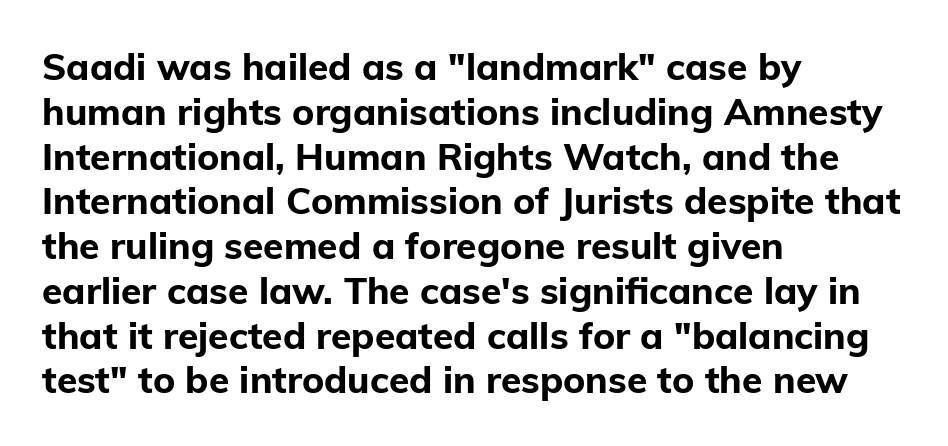
{"serif": "no", "italic": "no", "bold": "yes", "weight": "bold", "width": "normal", "stroke_contrast": "low", "x_height": "medium", "monospaced": "no", "underline": "no", "align": "left", "line_spacing_ratio": 1.21, "letter_spacing": "normal", "letter_spacing_em": 0.0, "glyph_px": 37}
